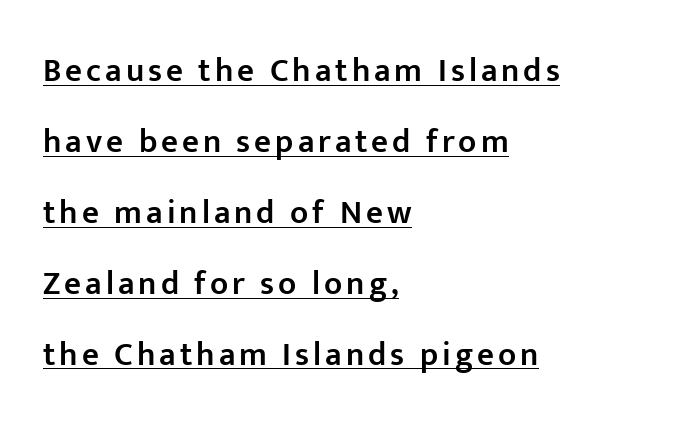
The image shows 33 px semibold sans-serif type, upright; set left-aligned, loose line spacing (2.15x), underlined; low stroke contrast and a medium x-height.
